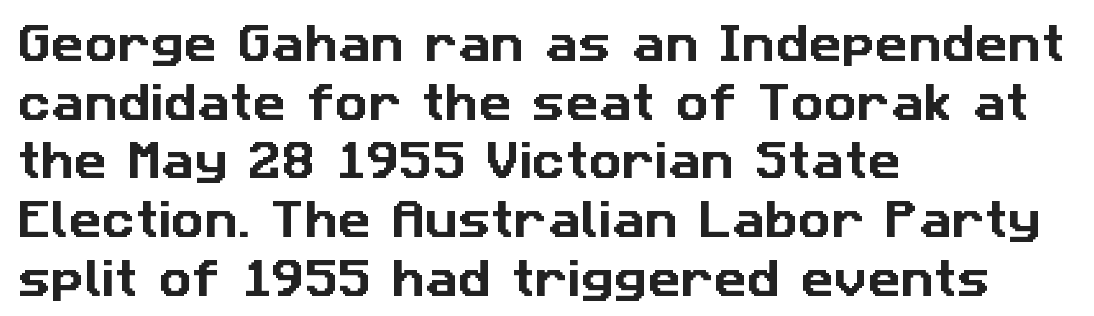
The image shows 41 px sans-serif type; set left-aligned, normal line spacing (1.43x), normal letter spacing, not underlined; low stroke contrast and a medium x-height.
